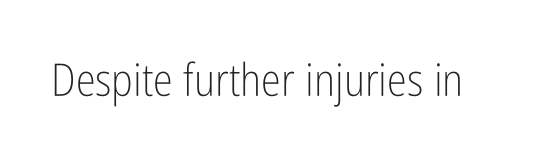
{"serif": "no", "italic": "no", "bold": "no", "weight": "light", "width": "condensed", "stroke_contrast": "low", "x_height": "medium", "monospaced": "no", "underline": "no", "letter_spacing": "normal", "letter_spacing_em": 0.0, "glyph_px": 45}
